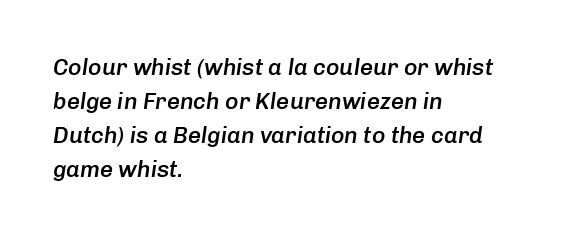
The image shows 23 px text type, italic (leaning right); set left-aligned, normal line spacing (1.48x), normal letter spacing, not underlined.
